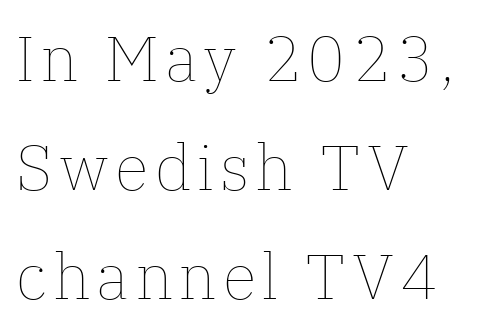
{"italic": "no", "bold": "no", "weight": "thin", "width": "normal", "stroke_contrast": "low", "x_height": "medium", "monospaced": "no", "underline": "no", "align": "left", "line_spacing_ratio": 1.73, "glyph_px": 63}
